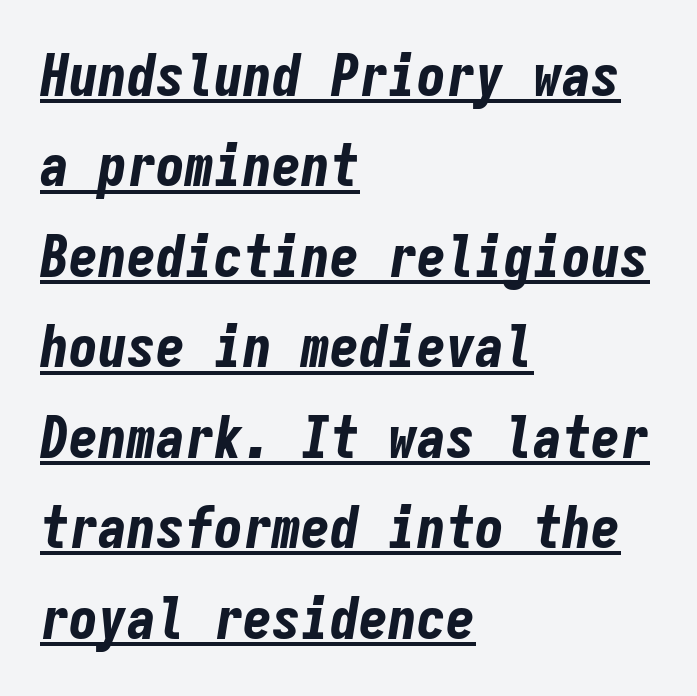
Slanted lettering throughout. How would I describe the line gaps? Plain and ordinary. You could count columns in this text — the font is strictly monospaced. The lettering is marked with a stroke running underneath it. This sample uses plain, unmodified letter spacing. Is the type bold? Yes — the strokes are clearly thick and heavy.
